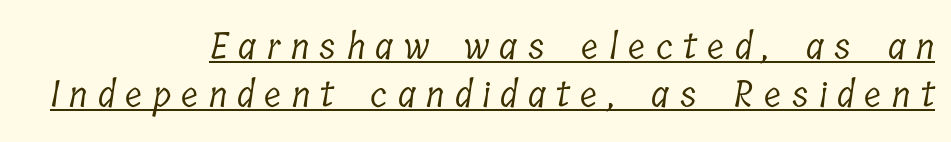
Q: Is the text bold? A: No.
Q: Is the typeface a serif or a sans-serif typeface? A: Serif.
Q: Is the text underlined? A: Yes.
Q: How is the paragraph aligned? A: Right-aligned.
Q: Is the spacing between letters normal or unusually wide? A: Unusually wide.
Q: Is the spacing between lines tight, normal or loose? A: Normal.
Q: Width (condensed, normal, or wide)? A: Condensed.
Q: Stroke contrast? A: Low.
Q: x-height? A: Medium.
Q: Monospaced? A: No.
